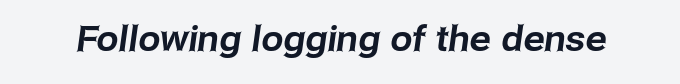
The letters advance in unequal steps, a hallmark of proportional type. Nobody drew a line under any word here. Glyph-to-glyph distance matches everyday printed text. The font family rendered here belongs to the sans-serif group.
